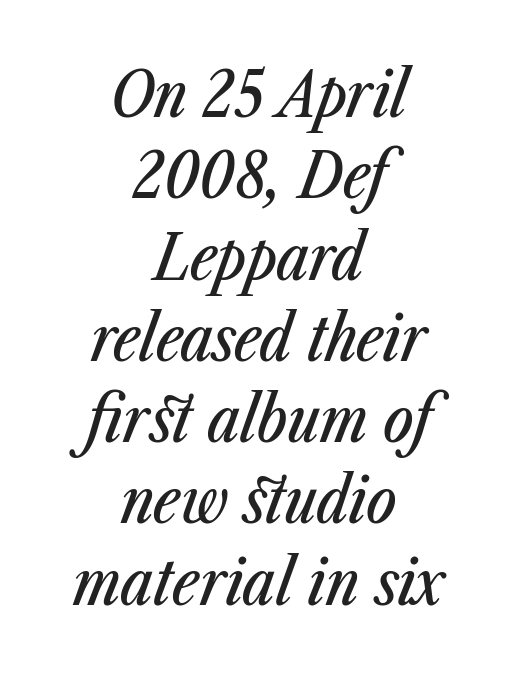
{"italic": "yes", "lean": "right", "slant_degrees": 23, "width": "condensed", "stroke_contrast": "low", "x_height": "medium", "monospaced": "no", "underline": "no", "align": "center", "line_spacing": "normal", "line_spacing_ratio": 1.27, "letter_spacing": "normal", "letter_spacing_em": 0.0, "glyph_px": 64}
